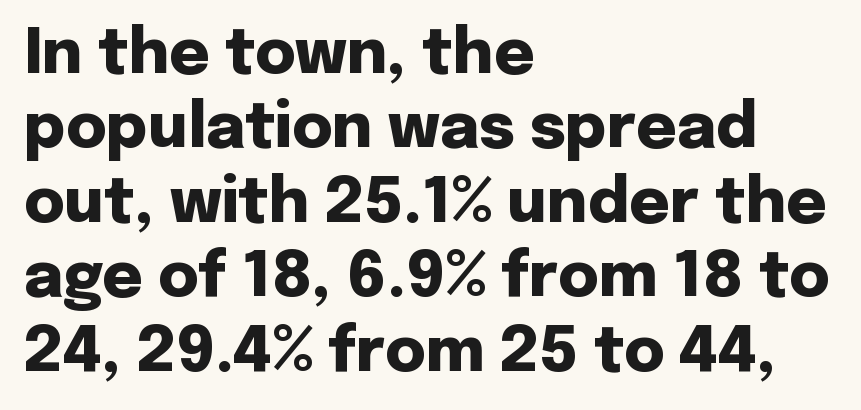
The image shows 62 px heavy sans-serif type, upright; set left-aligned, line spacing 1.2x, normal letter spacing, not underlined; low stroke contrast and a medium x-height.
